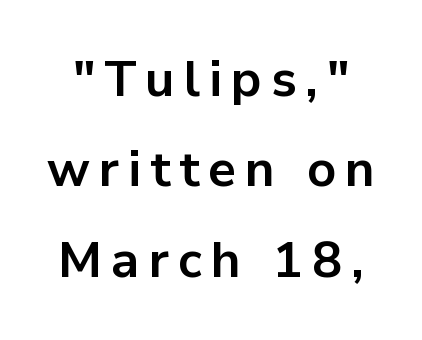
Q: Is the text bold? A: Yes.
Q: Is the text italic (slanted)? A: No, it is upright.
Q: Is the typeface a serif or a sans-serif typeface? A: Sans-serif.
Q: Is the text underlined? A: No.
Q: Width (condensed, normal, or wide)? A: Normal.
Q: Stroke contrast? A: Low.
Q: x-height? A: Medium.
Q: Monospaced? A: No.
